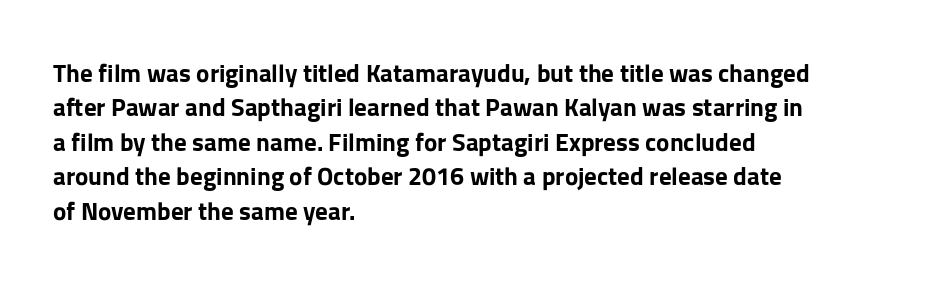
Plain, unruled lines of type. Italic: no, the glyphs are upright roman. The face used here has the dense, thick strokes of a bold. Compared with typical paragraphs, the rows here are spaced about the same. The paragraph has a hard left edge and a soft right edge. Here the glyphs are tracked normally, forming tight word shapes.
